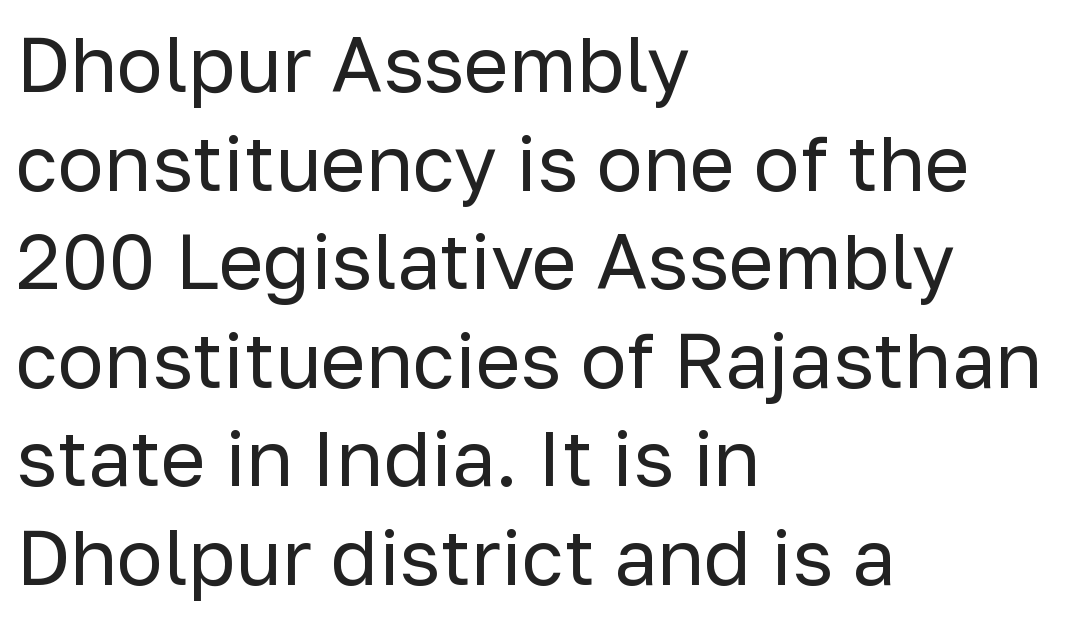
The image shows 77 px regular-weight sans-serif type, upright; set left-aligned, normal line spacing (1.28x), normal letter spacing, not underlined; low stroke contrast and a medium x-height.
